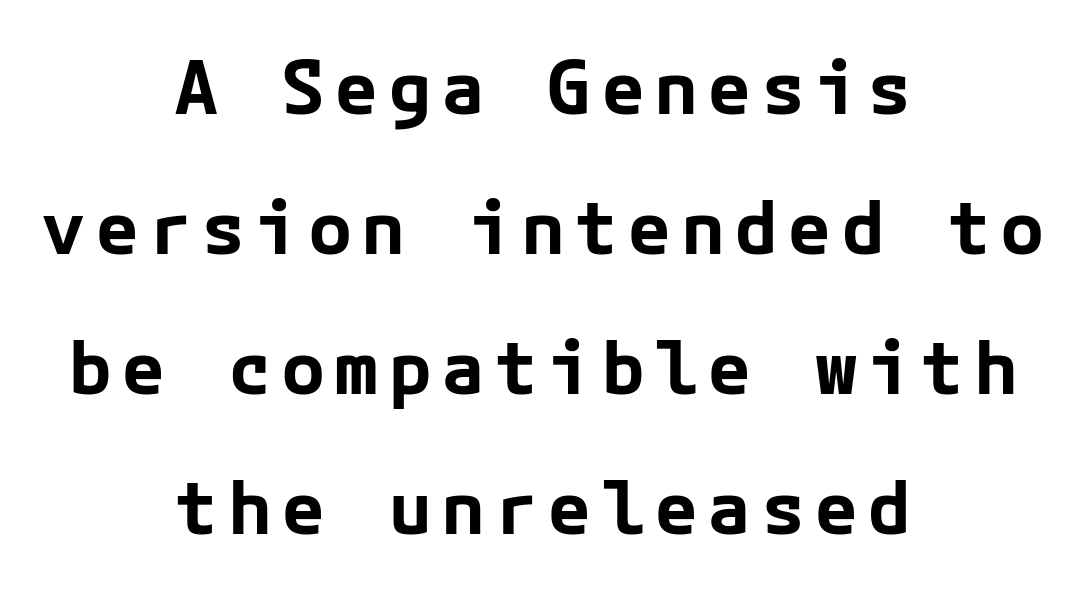
{"serif": "no", "italic": "no", "bold": "yes", "weight": "bold", "width": "normal", "stroke_contrast": "low", "x_height": "medium", "underline": "no", "align": "center", "line_spacing_ratio": 1.89, "glyph_px": 74}
